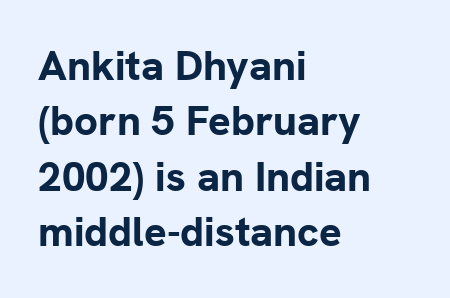
The glyphs are unaccompanied by any horizontal stroke below them. Honestly, the row spacing looks completely unremarkable. Layout note: lines flush left. This sample uses a sans-serif face. A typesetter would call this zero additional tracking.
